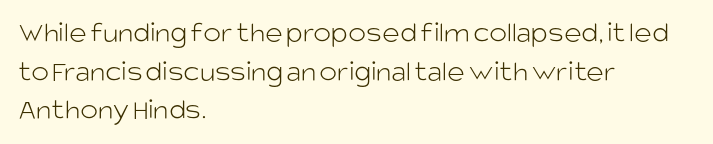
The space beneath each line is pristine and unruled. These lines sit exactly where default settings would place them. Notice how the passage keeps a crisp vertical edge on the left only. Check where the strokes stop: nothing finishes them off — pure sans. Unbolded letterforms with no extra heft. Characters remain perfectly vertical along every line.
